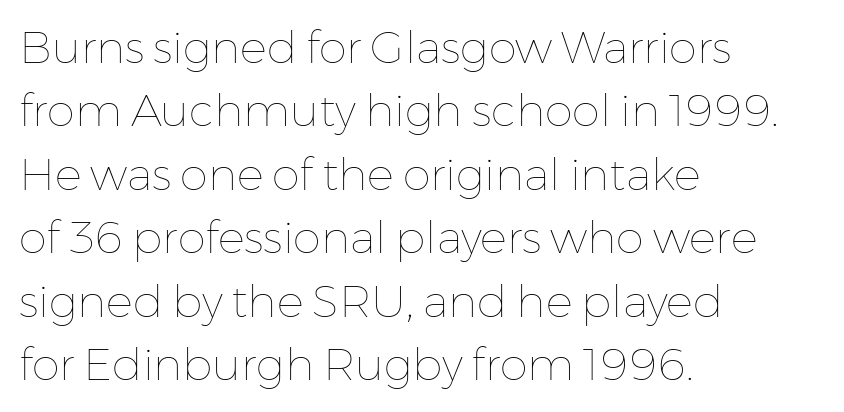
Just letters on the line, the space beneath them empty. Which margin do the lines hug? The left one — the right edge is uneven. The letters look calm and open, with moderate or lighter stems. Characters remain perfectly vertical along every line.
